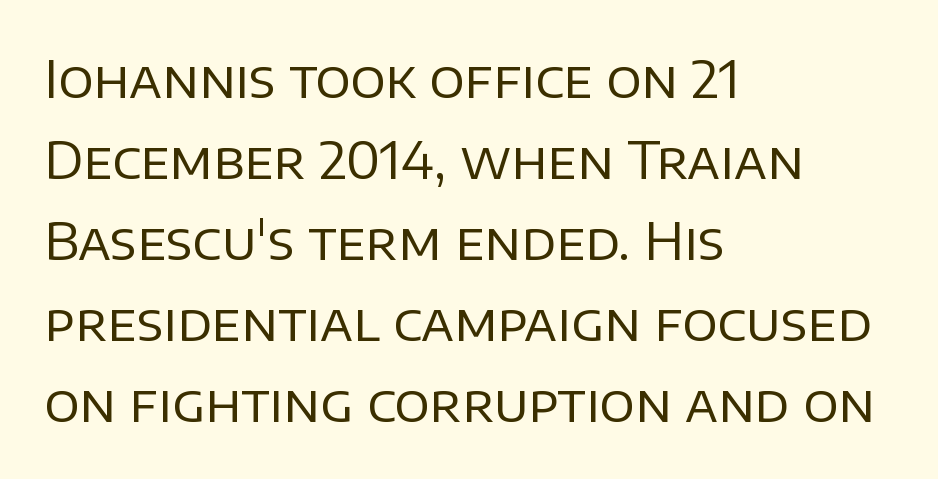
Has an underline been added? It has not. You could call the tracking neutral — neither tight nor loose. The compositor pushed each line to the left boundary. Think of a printed novel: that variable character pitch is what you see here. Regular leading. The specimen reads as upright at a glance.
